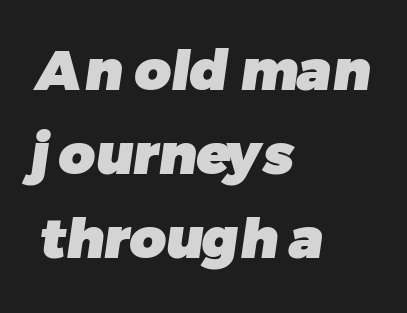
Q: Is the text bold? A: Yes.
Q: Is the typeface a serif or a sans-serif typeface? A: Sans-serif.
Q: Is the text underlined? A: No.
Q: How is the paragraph aligned? A: Left-aligned.
Q: Is the spacing between letters normal or unusually wide? A: Normal.
Q: Is the spacing between lines tight, normal or loose? A: Normal.
Q: Width (condensed, normal, or wide)? A: Normal.
Q: Stroke contrast? A: Low.
Q: x-height? A: Medium.
Q: Monospaced? A: No.
